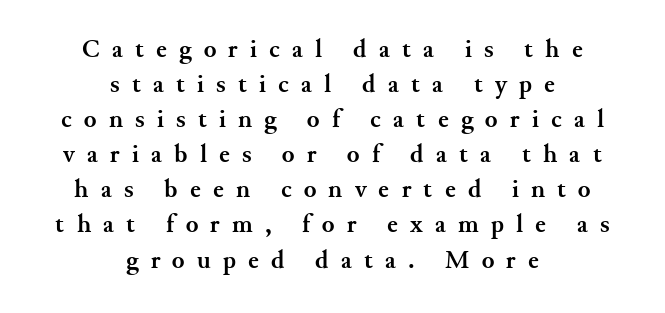
The image shows 26 px bold type, upright; set centered, normal line spacing (1.35x), unusually wide letter spacing (+0.47 em), not underlined.
